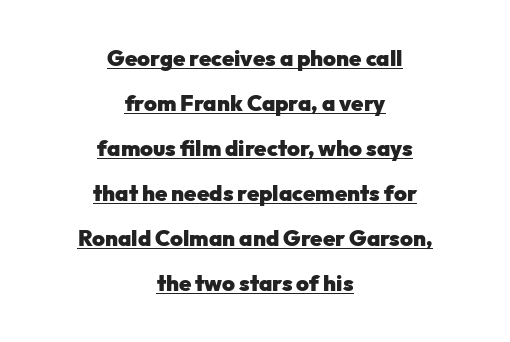
The image shows 22 px bold type, upright; set centered, loose line spacing (2.05x), normal letter spacing, underlined.
